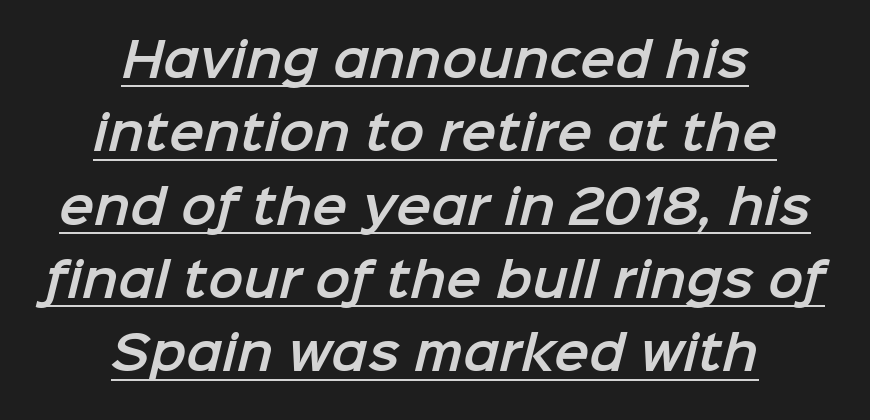
The image shows 47 px sans-serif type; set centered, normal line spacing (1.56x), normal letter spacing, underlined; low stroke contrast and a medium x-height.
